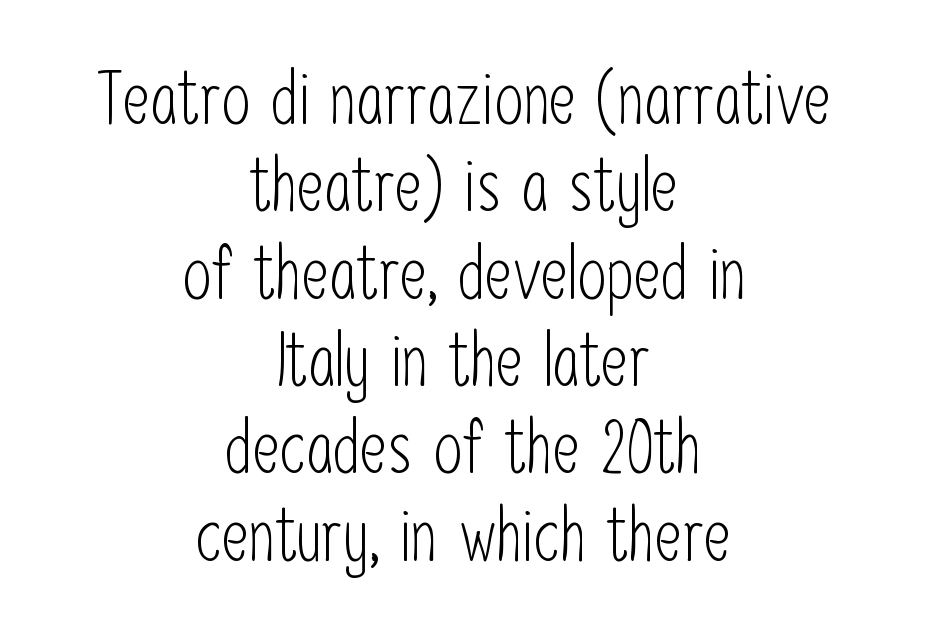
Q: Is the text bold? A: No.
Q: Is the text italic (slanted)? A: No, it is upright.
Q: Is the typeface a serif or a sans-serif typeface? A: Sans-serif.
Q: Is the text underlined? A: No.
Q: How is the paragraph aligned? A: Centered.
Q: Is the spacing between letters normal or unusually wide? A: Normal.
Q: Width (condensed, normal, or wide)? A: Condensed.
Q: Stroke contrast? A: Low.
Q: x-height? A: Medium.
Q: Monospaced? A: No.
